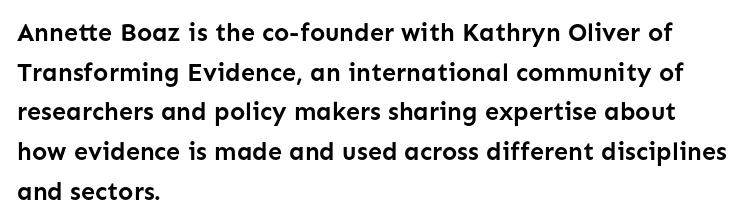
Q: Is the text bold? A: Yes.
Q: Is the text italic (slanted)? A: No, it is upright.
Q: Is the text underlined? A: No.
Q: How is the paragraph aligned? A: Left-aligned.
Q: Is the spacing between letters normal or unusually wide? A: Normal.
Q: Is the spacing between lines tight, normal or loose? A: Normal.
